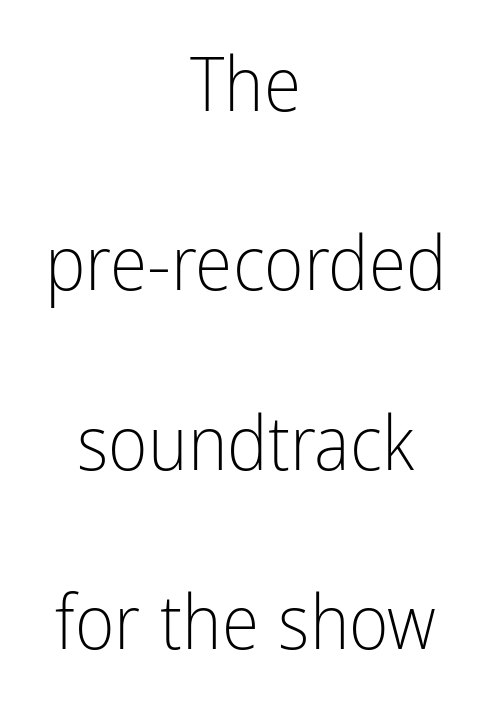
Q: Is the text bold? A: No.
Q: Is the text italic (slanted)? A: No, it is upright.
Q: Is the typeface a serif or a sans-serif typeface? A: Sans-serif.
Q: Is the text underlined? A: No.
Q: How is the paragraph aligned? A: Centered.
Q: Is the spacing between letters normal or unusually wide? A: Normal.
Q: Is the spacing between lines tight, normal or loose? A: Loose.
Q: Width (condensed, normal, or wide)? A: Condensed.
Q: Stroke contrast? A: Low.
Q: x-height? A: Medium.
Q: Monospaced? A: No.
